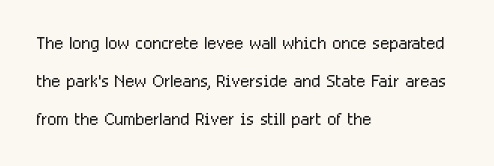
Q: Is the text bold? A: No.
Q: Is the text italic (slanted)? A: No, it is upright.
Q: Is the text underlined? A: No.
Q: How is the paragraph aligned? A: Left-aligned.
Q: Is the spacing between letters normal or unusually wide? A: Normal.
Q: Is the spacing between lines tight, normal or loose? A: Normal.
